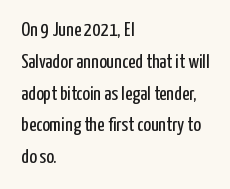
This is not heavy type; no bold has been used. Tracking here is standard; glyphs follow each other at the usual distance. Horizontal bands of white between lines are of average thickness. Underlining? Definitely not there. A student would call this left alignment; a typographer would say flush left, rag right.
